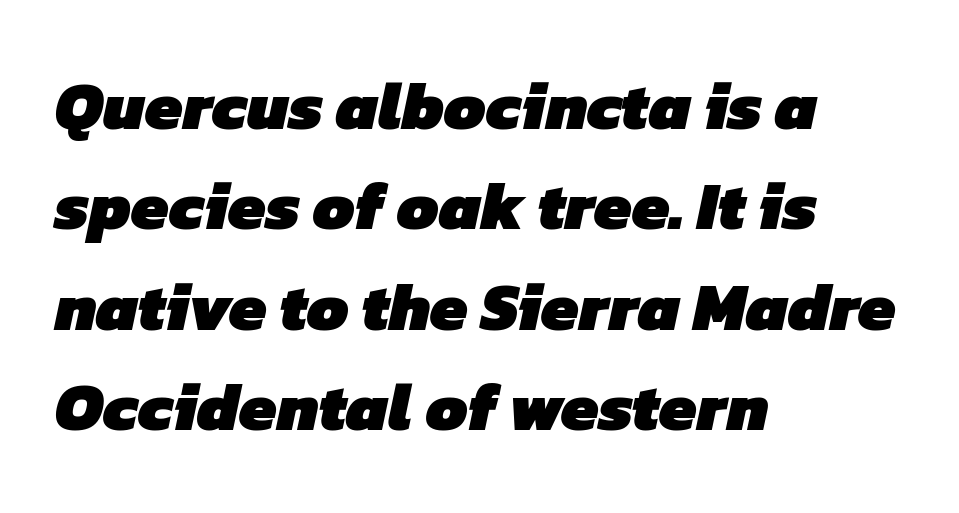
{"serif": "no", "bold": "yes", "weight": "heavy", "width": "normal", "stroke_contrast": "low", "x_height": "medium", "monospaced": "no", "underline": "no", "align": "left", "line_spacing": "normal", "line_spacing_ratio": 1.5, "letter_spacing": "normal", "letter_spacing_em": 0.0, "glyph_px": 67}
